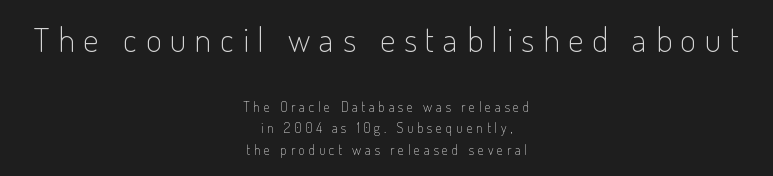
{"serif": "no", "italic": "no", "bold": "no", "weight": "light", "width": "condensed", "stroke_contrast": "low", "x_height": "small", "monospaced": "no", "underline": "no", "align": "center", "line_spacing": "normal", "line_spacing_ratio": 1.54, "letter_spacing": "wide", "letter_spacing_em": 0.26, "larger_block": "first", "size_ratio": 2.43, "glyph_px": 34}
